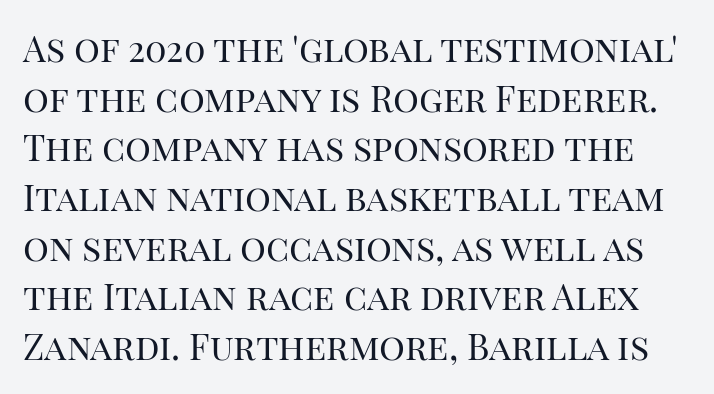
Q: Is the text bold? A: No.
Q: Is the text italic (slanted)? A: No, it is upright.
Q: Is the typeface a serif or a sans-serif typeface? A: Serif.
Q: Is the text underlined? A: No.
Q: Is the spacing between letters normal or unusually wide? A: Normal.
Q: Is the spacing between lines tight, normal or loose? A: Normal.
Q: Width (condensed, normal, or wide)? A: Normal.
Q: Stroke contrast? A: High.
Q: x-height? A: Large.
Q: Monospaced? A: No.
